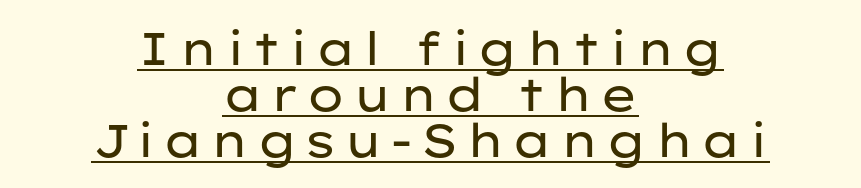
Q: Is the text bold? A: No.
Q: Is the text italic (slanted)? A: No, it is upright.
Q: Is the typeface a serif or a sans-serif typeface? A: Sans-serif.
Q: Is the text underlined? A: Yes.
Q: How is the paragraph aligned? A: Centered.
Q: Is the spacing between lines tight, normal or loose? A: Tight.
Q: Width (condensed, normal, or wide)? A: Wide.
Q: Stroke contrast? A: Low.
Q: x-height? A: Medium.
Q: Monospaced? A: No.
